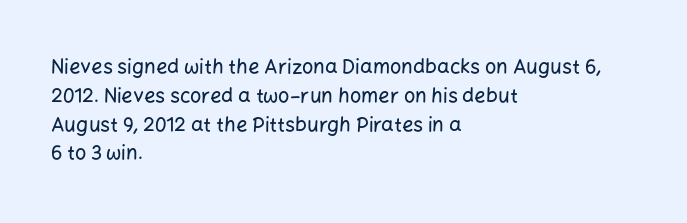
The image shows 20 px text type, upright; set left-aligned, normal line spacing (1.44x), normal letter spacing, not underlined.
